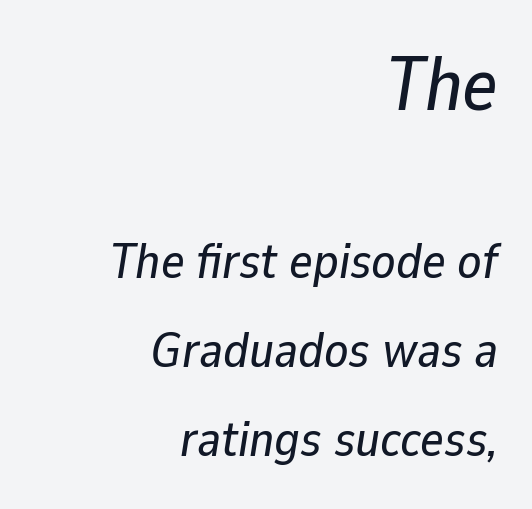
The image shows 75 px text type, italic (leaning right); set right-aligned, line spacing 1.78x, normal letter spacing, not underlined; the first (top) block is 1.5x larger; low stroke contrast and a medium x-height.
